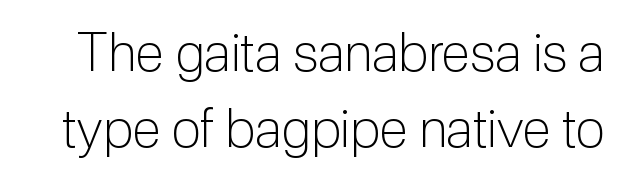
The image shows 53 px light sans-serif type, upright; set normal line spacing (1.43x), normal letter spacing, not underlined; low stroke contrast and a medium x-height.
